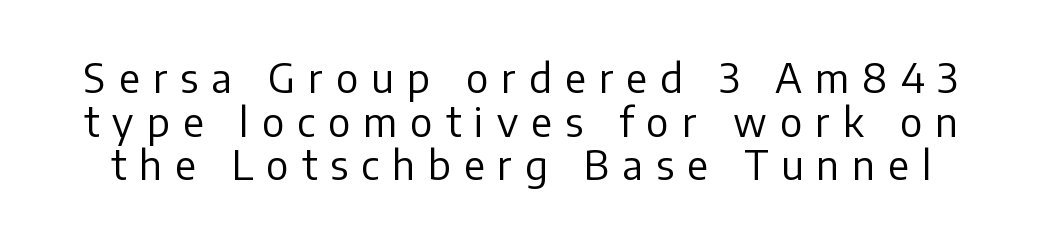
Does the type have serifs? No, each stem ends abruptly. Each letter keeps its own natural width here, so spacing adapts to shape. Whoever set this chose condensed vertical rhythm over breathing room. Italic: no, the glyphs are upright roman. Check under the words: just untouched page.
